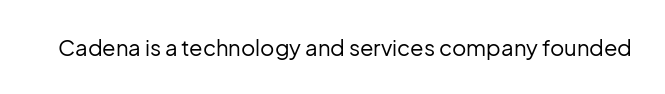
The image shows 22 px text type, upright; set normal letter spacing, not underlined.
